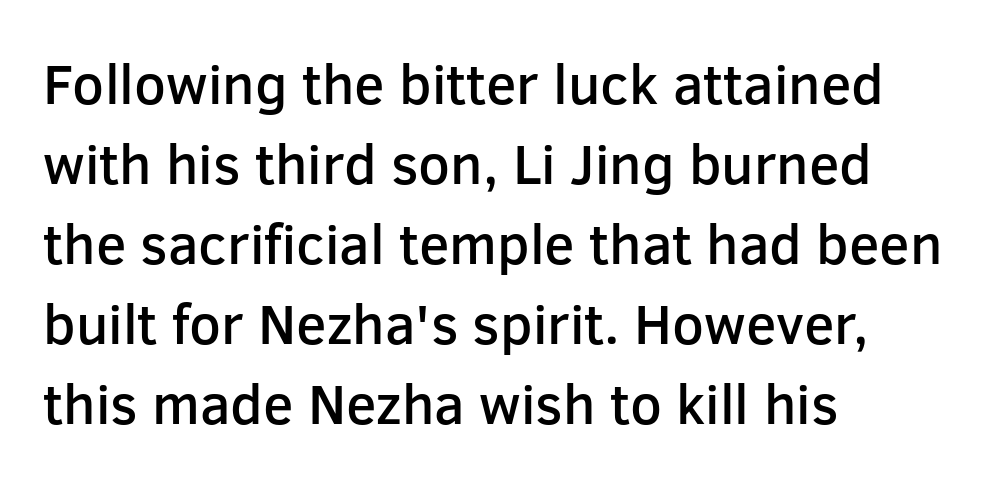
{"serif": "no", "italic": "no", "bold": "semi", "weight": "semibold", "width": "normal", "stroke_contrast": "low", "x_height": "medium", "monospaced": "no", "underline": "no", "align": "left", "line_spacing": "normal", "line_spacing_ratio": 1.43, "letter_spacing": "normal", "letter_spacing_em": 0.0, "glyph_px": 56}
